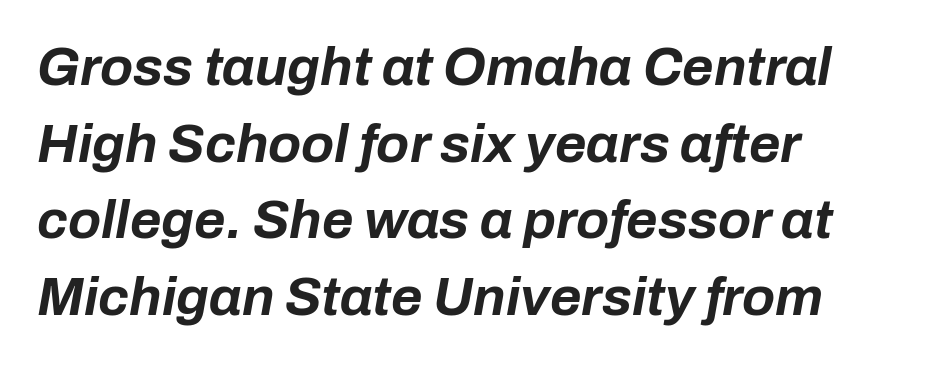
The image shows 54 px bold type, italic (leaning right); set left-aligned, normal line spacing (1.42x), normal letter spacing, not underlined; low stroke contrast and a medium x-height.
